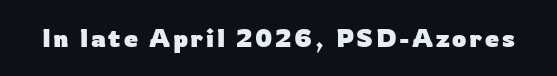
Weight check: bold — yes, fully. Ascenders rise straight up at ninety degrees. The string is rendered with underlining switched off.
